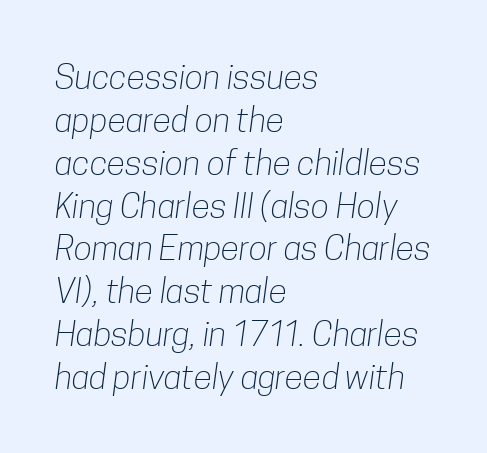
Q: Is the text bold? A: No.
Q: Is the typeface a serif or a sans-serif typeface? A: Sans-serif.
Q: Is the text underlined? A: No.
Q: How is the paragraph aligned? A: Left-aligned.
Q: Is the spacing between letters normal or unusually wide? A: Normal.
Q: Is the spacing between lines tight, normal or loose? A: Normal.
Q: Width (condensed, normal, or wide)? A: Condensed.
Q: Stroke contrast? A: Low.
Q: x-height? A: Medium.
Q: Monospaced? A: No.
